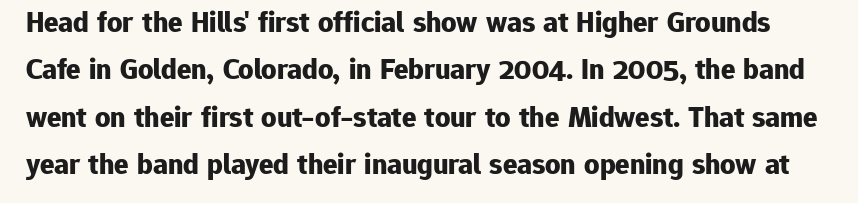
{"serif": "no", "italic": "no", "bold": "yes", "weight": "bold", "width": "normal", "stroke_contrast": "low", "x_height": "medium", "monospaced": "no", "underline": "no", "line_spacing": "normal", "line_spacing_ratio": 1.58, "letter_spacing": "normal", "letter_spacing_em": 0.0, "glyph_px": 30}
